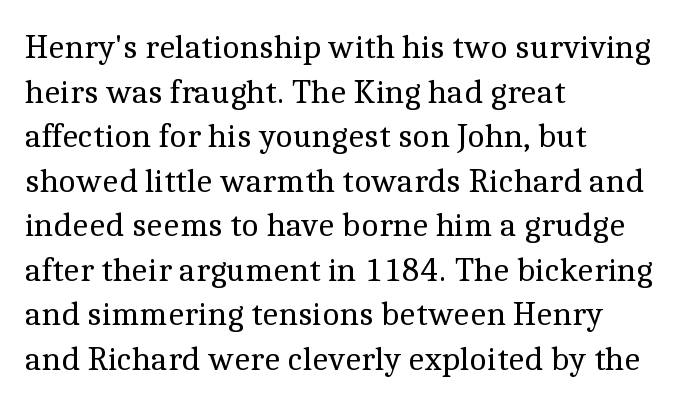
Q: Is the text bold? A: No.
Q: Is the text italic (slanted)? A: No, it is upright.
Q: Is the typeface a serif or a sans-serif typeface? A: Serif.
Q: Is the text underlined? A: No.
Q: How is the paragraph aligned? A: Left-aligned.
Q: Is the spacing between letters normal or unusually wide? A: Normal.
Q: Is the spacing between lines tight, normal or loose? A: Normal.
Q: Width (condensed, normal, or wide)? A: Normal.
Q: x-height? A: Medium.
Q: Monospaced? A: No.
